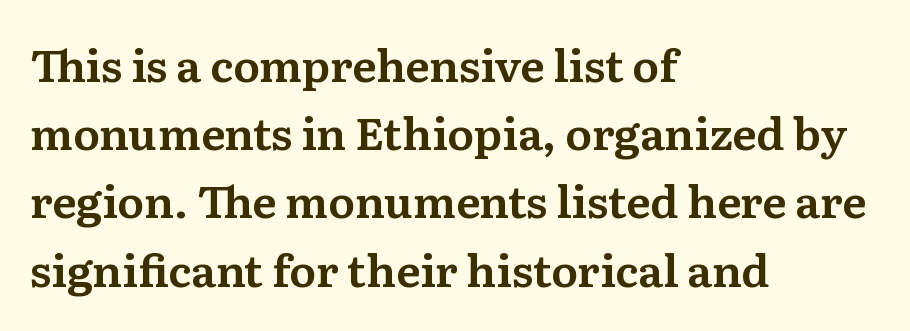
The designer went with a serif here, giving each stem small feet. Posture: straight, roman, zero tilt. Notice how the passage keeps a crisp vertical edge on the left only. A bare baseline throughout the passage. One glance says typical: line gaps are just what's usual. Here the glyphs are tracked normally, forming tight word shapes.
